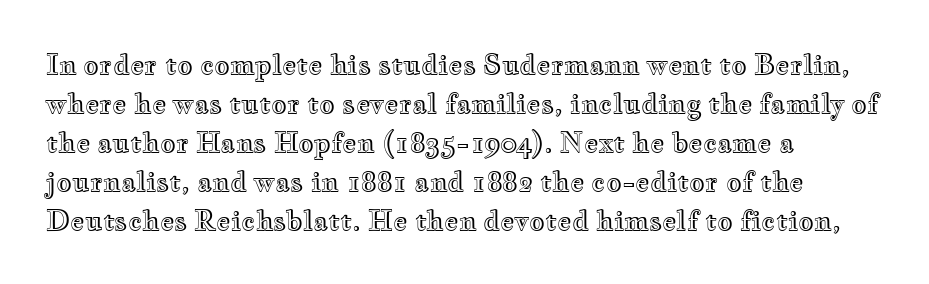
This block has exactly the height ordinary leading produces. The specimen reads as upright at a glance. Letters rest on an invisible, unmarked baseline. Compared with typical body copy, the letter spacing here is the same.
